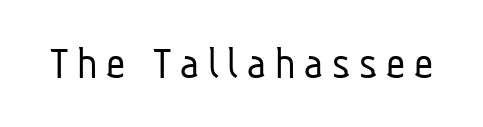
Q: Is the text bold? A: No.
Q: Is the typeface a serif or a sans-serif typeface? A: Sans-serif.
Q: Is the text underlined? A: No.
Q: Width (condensed, normal, or wide)? A: Condensed.
Q: Stroke contrast? A: Low.
Q: x-height? A: Medium.
Q: Monospaced? A: No.
